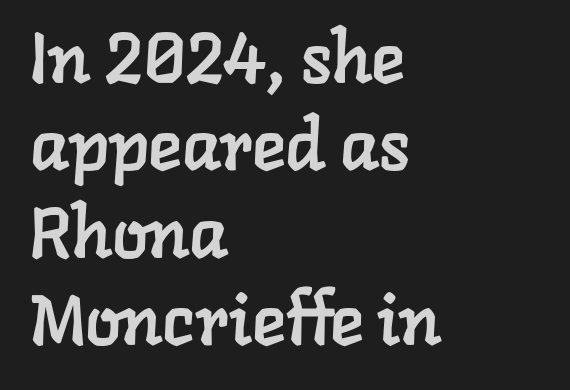
The image shows 71 px serif type; set left-aligned, line spacing 1.23x, normal letter spacing, not underlined; low stroke contrast and a medium x-height.
